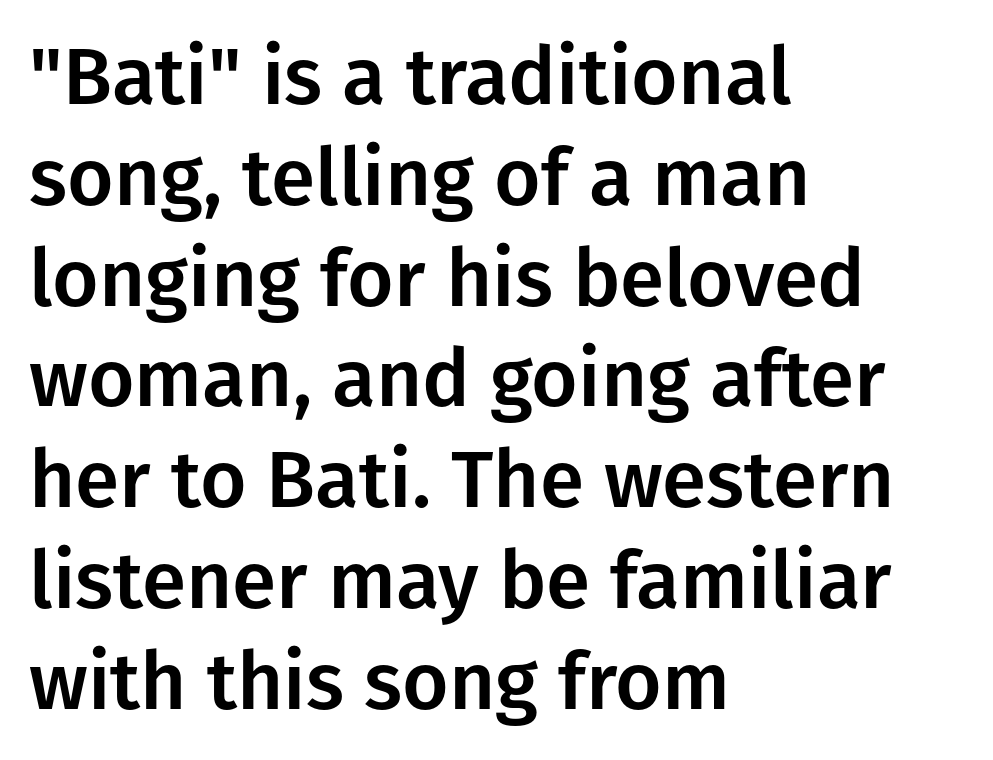
Q: Is the text italic (slanted)? A: No, it is upright.
Q: Is the typeface a serif or a sans-serif typeface? A: Sans-serif.
Q: Is the text underlined? A: No.
Q: How is the paragraph aligned? A: Left-aligned.
Q: Is the spacing between letters normal or unusually wide? A: Normal.
Q: Is the spacing between lines tight, normal or loose? A: Normal.
Q: Width (condensed, normal, or wide)? A: Normal.
Q: Stroke contrast? A: Low.
Q: x-height? A: Medium.
Q: Monospaced? A: No.
